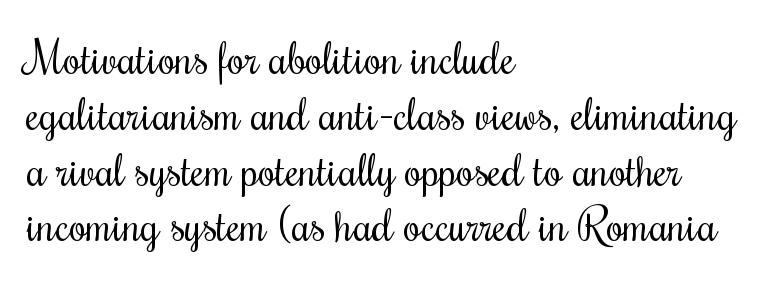
The image shows 45 px regular-weight, condensed serif type; set left-aligned, line spacing 1.24x, normal letter spacing, not underlined; medium stroke contrast and a small x-height.
